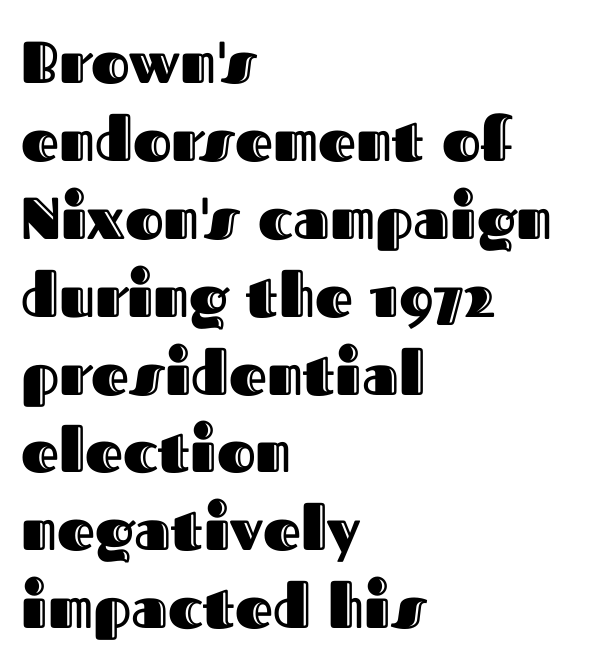
This is the regular roman posture of the typeface. Tracking value appears to be zero — textbook default spacing. The string is rendered with underlining switched off. The vertical gap from one line to the next is medium. Short and long lines alike share a common starting point at left. A typesetter would call this proportional, since set widths differ per character.
